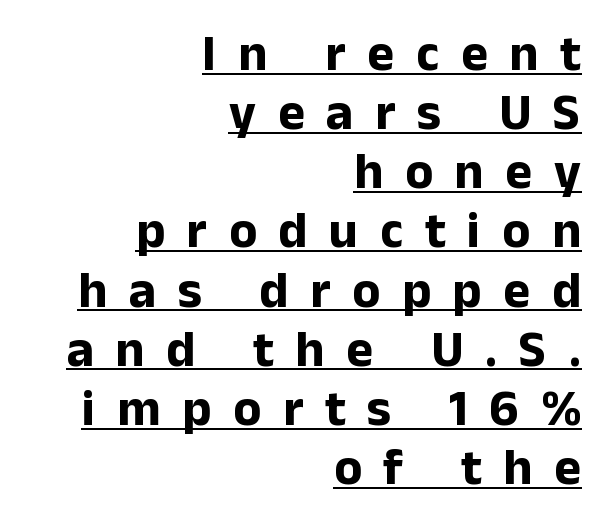
Leftover space on each line is placed entirely before the opening word. The type sits square on the baseline with zero lean. Each line of the rendering has a horizontal stroke beneath the glyphs. This sample has the flowing, uneven cadence of proportional lettering. The characters display no serif detailing; their extremities are plain. Typesetter's note: full bold, strokes at maximum text heaviness.
